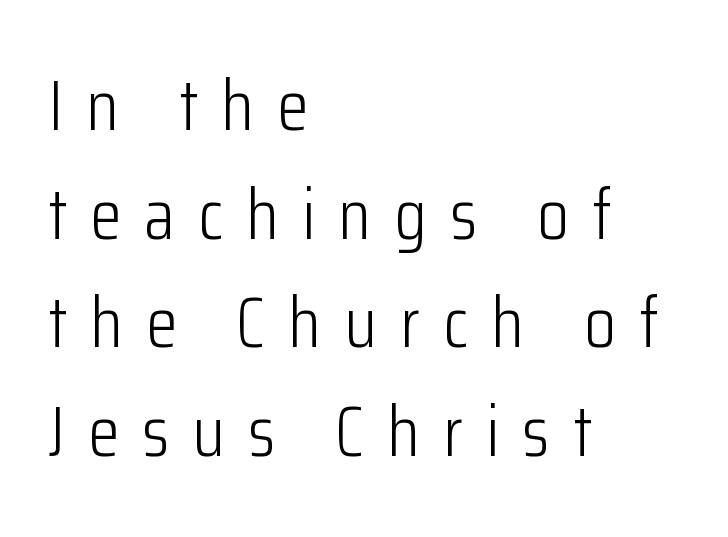
{"serif": "no", "italic": "no", "bold": "no", "weight": "light", "width": "condensed", "stroke_contrast": "low", "x_height": "medium", "monospaced": "no", "underline": "no", "align": "left", "line_spacing": "normal", "line_spacing_ratio": 1.51, "letter_spacing": "wide", "letter_spacing_em": 0.32, "glyph_px": 72}
